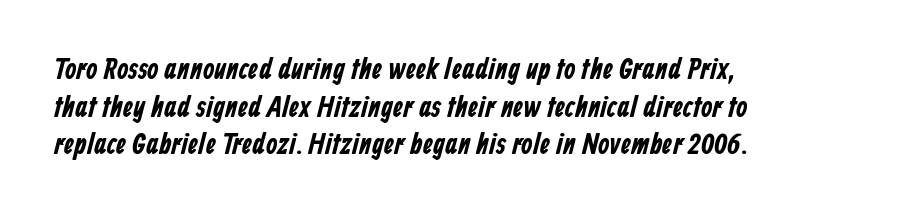
The image shows 29 px condensed sans-serif type; set left-aligned, normal line spacing (1.3x), normal letter spacing, not underlined; low stroke contrast and a medium x-height.
